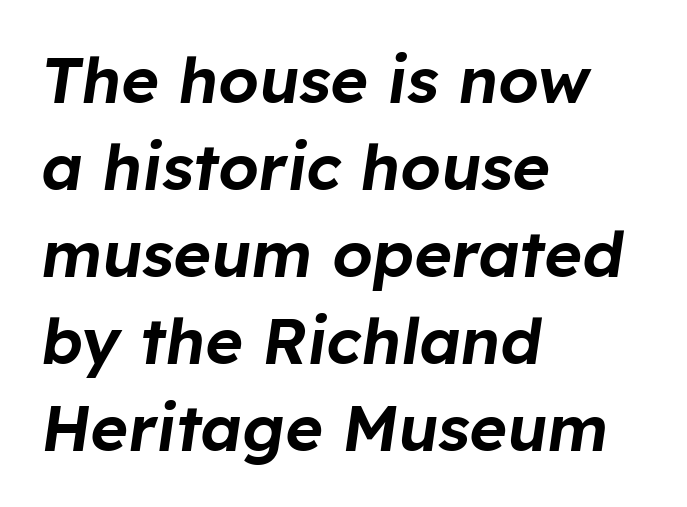
Would a proofreader flag this as italicized? Yes. This rendering features lettering with no underline. Each line starts at the same left margin while the right side varies. Character widths vary here, with narrow letters taking less room than wide ones. Successive baselines arrive at the customary interval. Tracking here is standard; glyphs follow each other at the usual distance.
